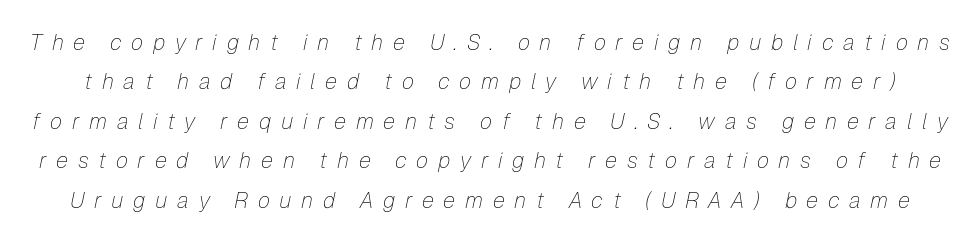
The image shows 22 px text type, italic (leaning right); set line spacing 1.79x, unusually wide letter spacing (+0.44 em), not underlined.
